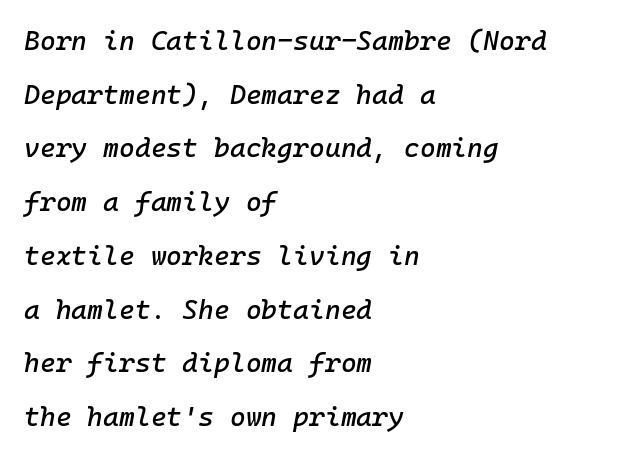
The setting favours the left margin, as ordinary paragraphs usually do. Compared with typical body copy, the letter spacing here is the same. Emphasis-style slanted type is in use. Reading down the column, the eye jumps a long way to each next line. Type without underlining.
